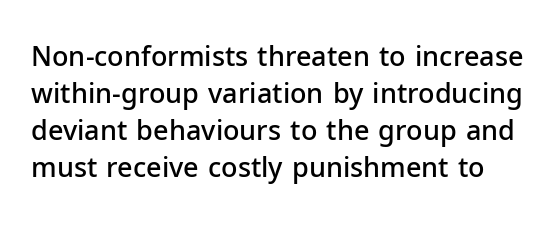
{"italic": "no", "bold": "semi", "underline": "no", "line_spacing": "normal", "line_spacing_ratio": 1.37, "letter_spacing": "normal", "letter_spacing_em": 0.0, "glyph_px": 27}
